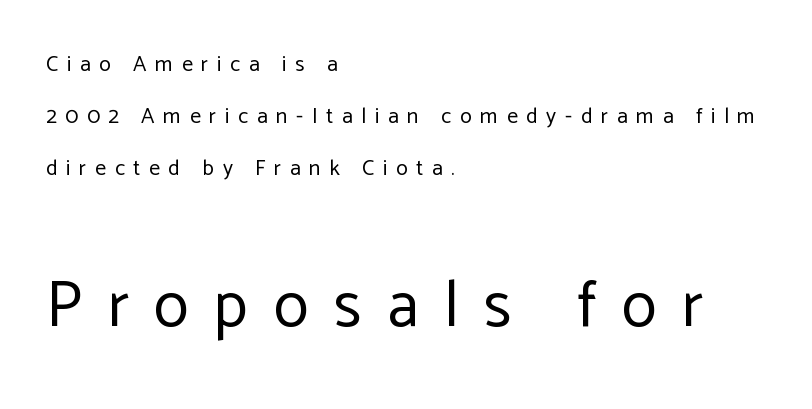
Q: Is the text bold? A: No.
Q: Is the text italic (slanted)? A: No, it is upright.
Q: Is the typeface a serif or a sans-serif typeface? A: Sans-serif.
Q: Is the text underlined? A: No.
Q: How is the paragraph aligned? A: Left-aligned.
Q: Is the spacing between letters normal or unusually wide? A: Unusually wide.
Q: Is the spacing between lines tight, normal or loose? A: Loose.
Q: Which block of text is set in a larger size, the first (top) or the second (bottom)? A: The second (bottom) one.
Q: Width (condensed, normal, or wide)? A: Normal.
Q: Stroke contrast? A: Low.
Q: x-height? A: Medium.
Q: Monospaced? A: No.
